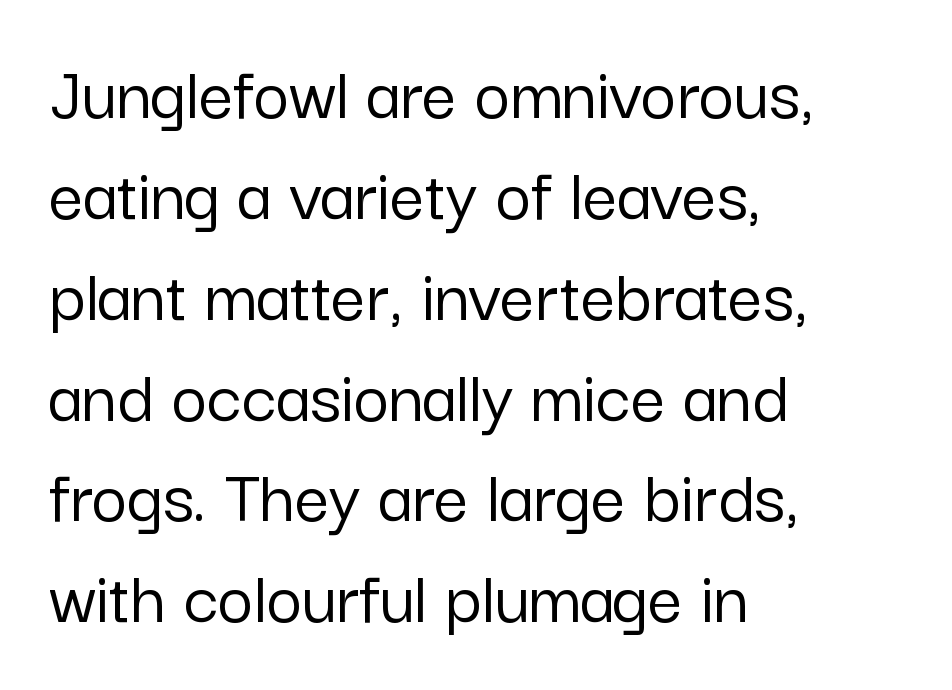
Q: Is the text italic (slanted)? A: No, it is upright.
Q: Is the typeface a serif or a sans-serif typeface? A: Sans-serif.
Q: Is the text underlined? A: No.
Q: How is the paragraph aligned? A: Left-aligned.
Q: Is the spacing between letters normal or unusually wide? A: Normal.
Q: Is the spacing between lines tight, normal or loose? A: Normal.
Q: Width (condensed, normal, or wide)? A: Normal.
Q: Stroke contrast? A: Low.
Q: x-height? A: Medium.
Q: Monospaced? A: No.
